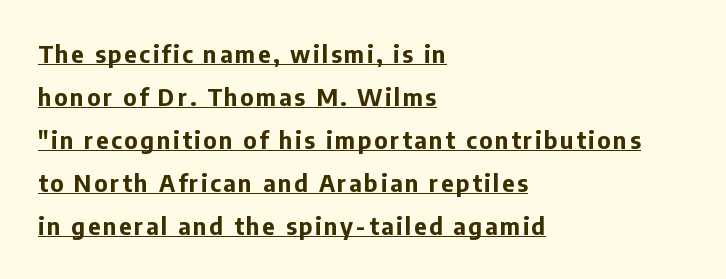
A typographer would call this underscored text. You can tell it's not italic because the verticals are truly vertical. Every row of glyphs begins at an identical x-position on the left. Weight: bold.
